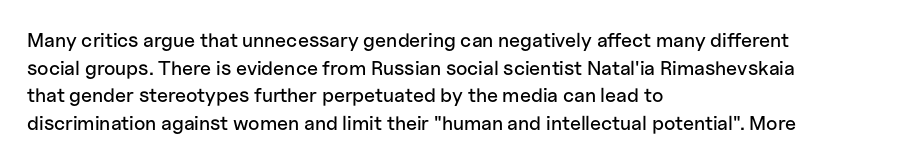
The block of text has a typical density, with ordinary space between rows. The letters stand straight up with perfectly vertical stems. Line starts are locked; line ends wander. Between one letter and the next there's only the usual sliver of space. Type without underlining.
